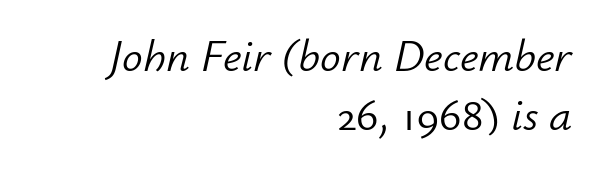
The image shows 46 px light type, italic (leaning right); set right-aligned, normal line spacing (1.28x), normal letter spacing, not underlined; low stroke contrast and a small x-height.
